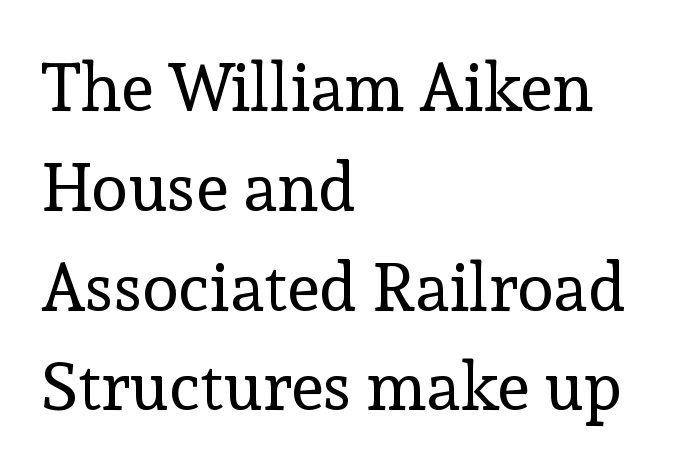
Q: Is the text bold? A: No.
Q: Is the text italic (slanted)? A: No, it is upright.
Q: Is the typeface a serif or a sans-serif typeface? A: Serif.
Q: Is the text underlined? A: No.
Q: How is the paragraph aligned? A: Left-aligned.
Q: Is the spacing between letters normal or unusually wide? A: Normal.
Q: Is the spacing between lines tight, normal or loose? A: Normal.
Q: Width (condensed, normal, or wide)? A: Normal.
Q: x-height? A: Medium.
Q: Monospaced? A: No.
